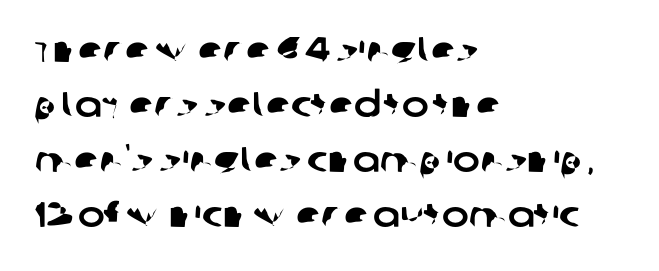
The image shows 36 px sans-serif type; set left-aligned, normal line spacing (1.53x), normal letter spacing, not underlined; low stroke contrast and a large x-height.
